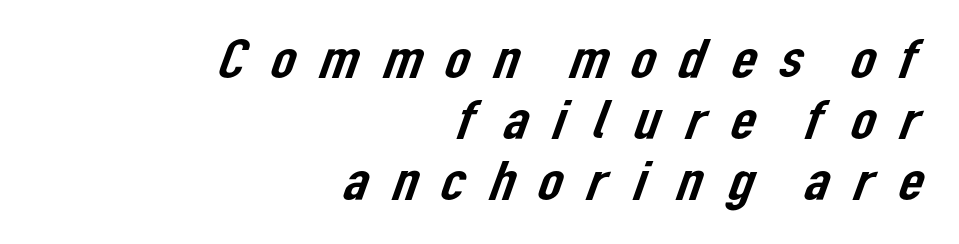
{"serif": "no", "width": "normal", "stroke_contrast": "low", "x_height": "medium", "monospaced": "no", "underline": "no", "align": "right", "line_spacing": "tight", "line_spacing_ratio": 1.09, "letter_spacing": "wide", "letter_spacing_em": 0.3, "glyph_px": 56}
